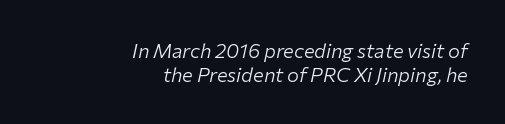
{"italic": "yes", "lean": "right", "slant_degrees": 12, "bold": "no", "underline": "no", "align": "right", "line_spacing_ratio": 1.19, "letter_spacing": "normal", "letter_spacing_em": 0.0, "glyph_px": 20}
